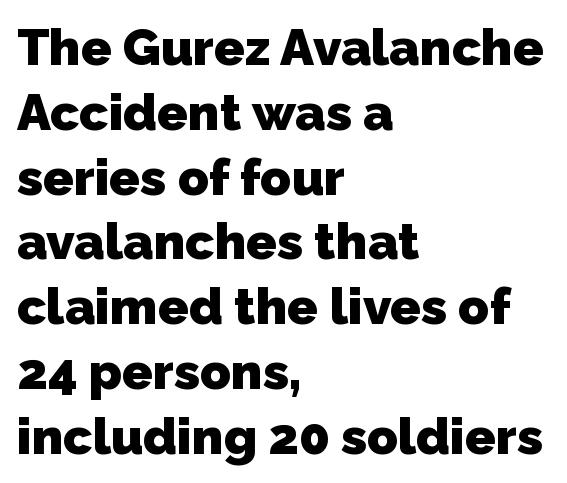
{"serif": "no", "bold": "yes", "weight": "heavy", "width": "normal", "stroke_contrast": "low", "x_height": "medium", "monospaced": "no", "underline": "no", "align": "left", "line_spacing": "normal", "line_spacing_ratio": 1.27, "letter_spacing": "normal", "letter_spacing_em": 0.0, "glyph_px": 51}
